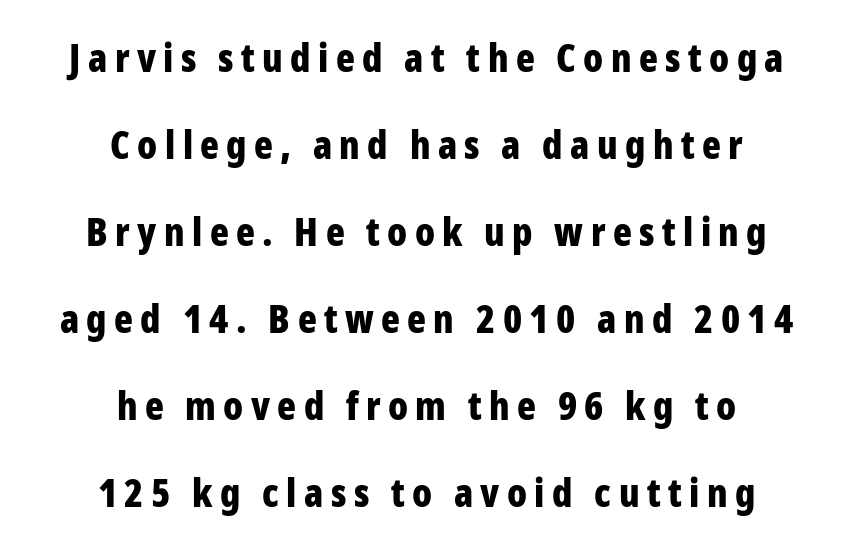
{"serif": "no", "italic": "no", "bold": "yes", "weight": "bold", "width": "condensed", "stroke_contrast": "low", "x_height": "medium", "monospaced": "no", "underline": "no", "align": "center", "line_spacing": "loose", "line_spacing_ratio": 2.23, "glyph_px": 39}
